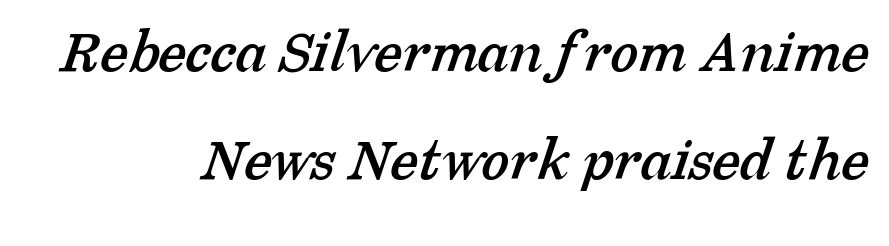
The paragraph has a hard right edge and a soft left edge. The string is rendered with underlining switched off. Horizontal bands of white between lines are of average thickness. Think of a printed novel: that variable character pitch is what you see here.
